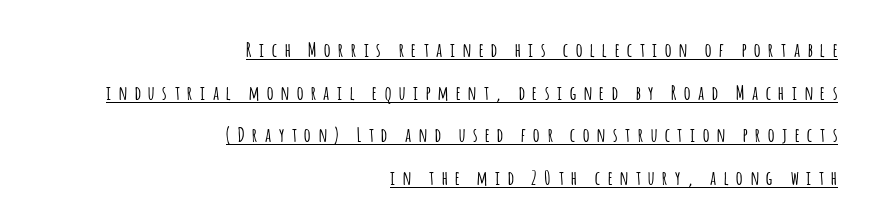
The typography opts for an upright posture over an oblique one. The lines are quadded right. The type is letterspaced generously, with wide tracking. Has an underline been added? It has. Leading is clearly above the norm, producing a sparse column.
